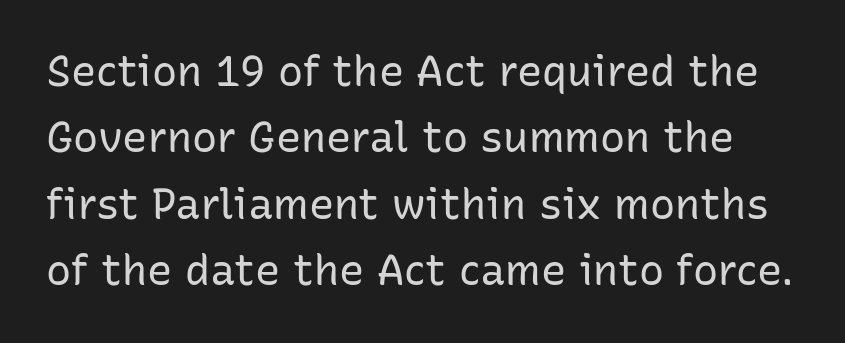
The image shows 42 px regular-weight sans-serif type, upright; set normal line spacing (1.58x), normal letter spacing, not underlined; low stroke contrast and a medium x-height.
